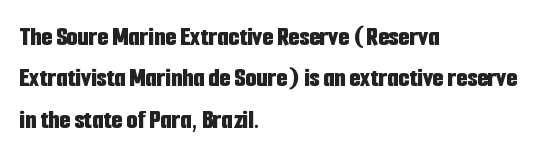
The image shows 28 px bold, condensed sans-serif type, upright; set left-aligned, normal line spacing (1.48x), normal letter spacing, not underlined; low stroke contrast and a medium x-height.
